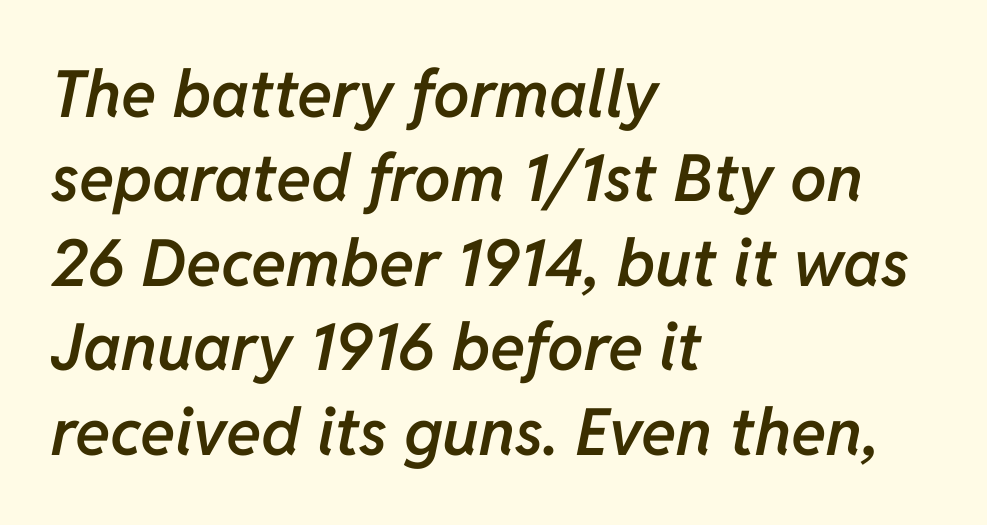
Q: Is the text bold? A: Semi-bold.
Q: Is the text italic (slanted)? A: Yes, it leans right by about 11 degrees.
Q: Is the text underlined? A: No.
Q: How is the paragraph aligned? A: Left-aligned.
Q: Is the spacing between letters normal or unusually wide? A: Normal.
Q: Is the spacing between lines tight, normal or loose? A: Normal.
Q: Width (condensed, normal, or wide)? A: Normal.
Q: Stroke contrast? A: Low.
Q: x-height? A: Medium.
Q: Monospaced? A: No.
